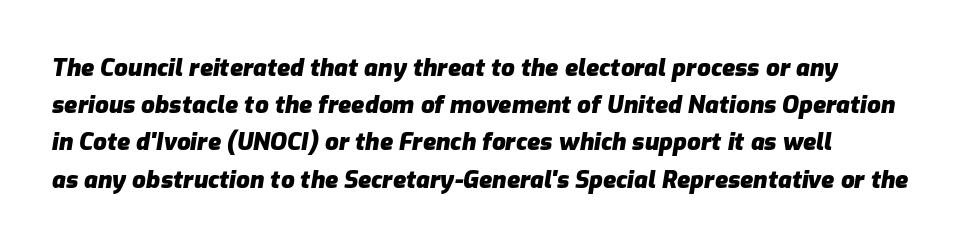
Q: Is the text bold? A: Yes.
Q: Is the text italic (slanted)? A: Yes, it leans right by about 9 degrees.
Q: Is the text underlined? A: No.
Q: Is the spacing between letters normal or unusually wide? A: Normal.
Q: Is the spacing between lines tight, normal or loose? A: Normal.
